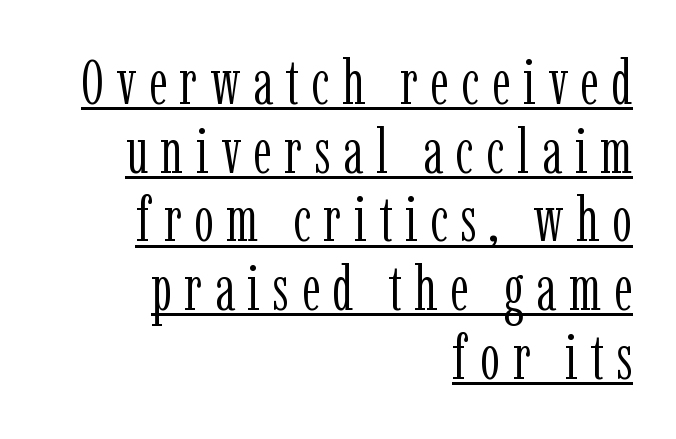
Q: Is the text bold? A: No.
Q: Is the text italic (slanted)? A: No, it is upright.
Q: Is the typeface a serif or a sans-serif typeface? A: Serif.
Q: Is the text underlined? A: Yes.
Q: How is the paragraph aligned? A: Right-aligned.
Q: Is the spacing between letters normal or unusually wide? A: Unusually wide.
Q: Is the spacing between lines tight, normal or loose? A: Tight.
Q: Width (condensed, normal, or wide)? A: Condensed.
Q: Stroke contrast? A: Low.
Q: x-height? A: Medium.
Q: Monospaced? A: No.
